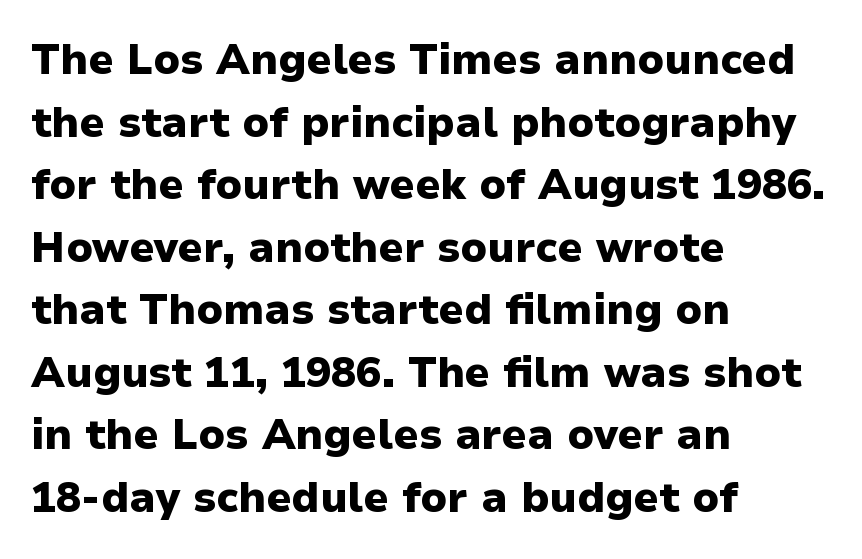
Q: Is the text bold? A: Yes.
Q: Is the text italic (slanted)? A: No, it is upright.
Q: Is the typeface a serif or a sans-serif typeface? A: Sans-serif.
Q: Is the text underlined? A: No.
Q: How is the paragraph aligned? A: Left-aligned.
Q: Is the spacing between letters normal or unusually wide? A: Normal.
Q: Is the spacing between lines tight, normal or loose? A: Normal.
Q: Width (condensed, normal, or wide)? A: Normal.
Q: Stroke contrast? A: Low.
Q: x-height? A: Medium.
Q: Monospaced? A: No.
